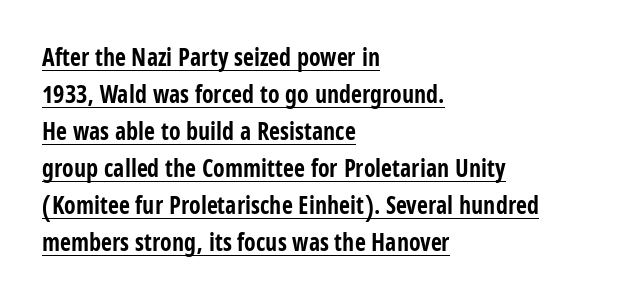
{"italic": "no", "bold": "yes", "underline": "yes", "align": "left", "line_spacing": "normal", "line_spacing_ratio": 1.54, "letter_spacing": "normal", "letter_spacing_em": 0.0, "glyph_px": 24}
